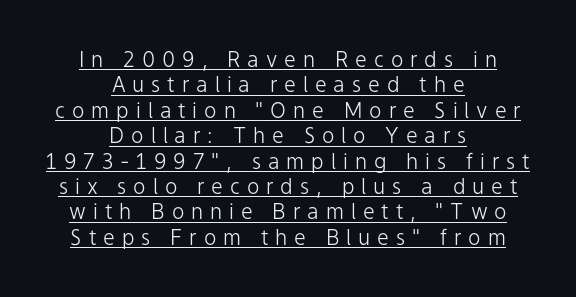
Q: Is the text bold? A: No.
Q: Is the text italic (slanted)? A: No, it is upright.
Q: Is the text underlined? A: Yes.
Q: How is the paragraph aligned? A: Centered.
Q: Is the spacing between letters normal or unusually wide? A: Unusually wide.
